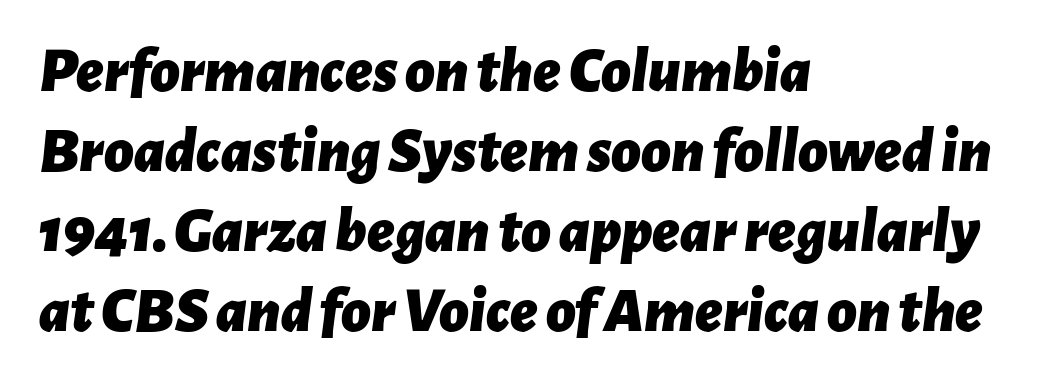
{"italic": "yes", "lean": "right", "slant_degrees": 7, "bold": "yes", "weight": "bold", "width": "normal", "stroke_contrast": "low", "x_height": "medium", "monospaced": "no", "underline": "no", "align": "left", "line_spacing": "normal", "line_spacing_ratio": 1.25, "letter_spacing": "normal", "letter_spacing_em": 0.0, "glyph_px": 64}
